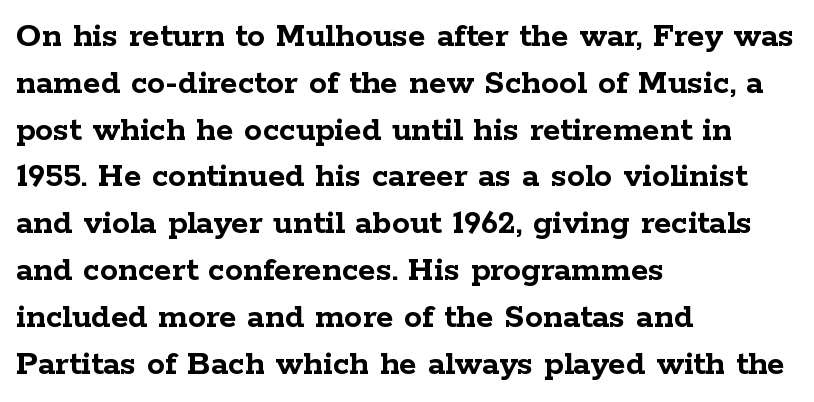
{"serif": "yes", "italic": "no", "bold": "yes", "weight": "semibold", "width": "wide", "stroke_contrast": "low", "x_height": "medium", "monospaced": "no", "underline": "no", "align": "left", "line_spacing": "normal", "line_spacing_ratio": 1.3, "letter_spacing": "normal", "letter_spacing_em": 0.0, "glyph_px": 36}
